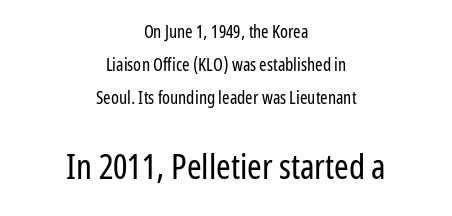
The image shows 35 px regular-weight, condensed sans-serif type, upright; set centered, line spacing 1.82x, normal letter spacing, not underlined; the second (bottom) block is 1.94x larger; low stroke contrast and a medium x-height.
